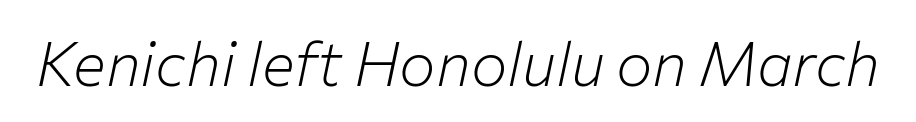
Q: Is the text bold? A: No.
Q: Is the text italic (slanted)? A: Yes, it leans right by about 12 degrees.
Q: Is the text underlined? A: No.
Q: Is the spacing between letters normal or unusually wide? A: Normal.
Q: Width (condensed, normal, or wide)? A: Normal.
Q: Stroke contrast? A: Low.
Q: x-height? A: Medium.
Q: Monospaced? A: No.
